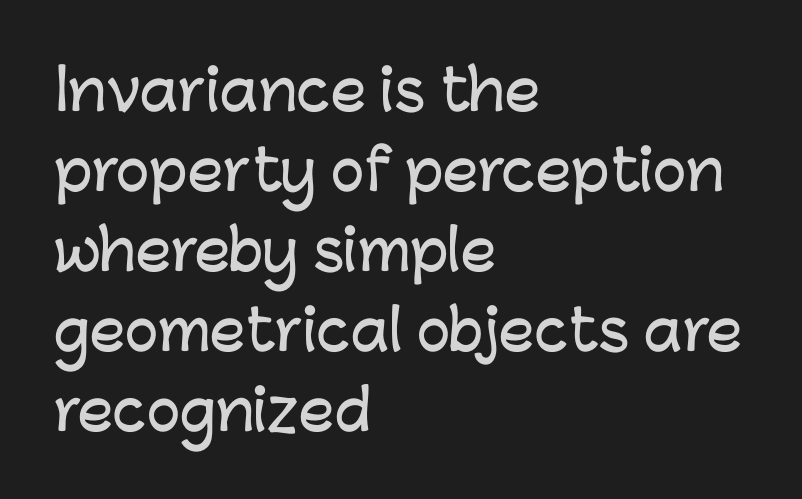
The image shows 56 px sans-serif type, upright; set left-aligned, normal line spacing (1.43x), normal letter spacing, not underlined; low stroke contrast and a medium x-height.
